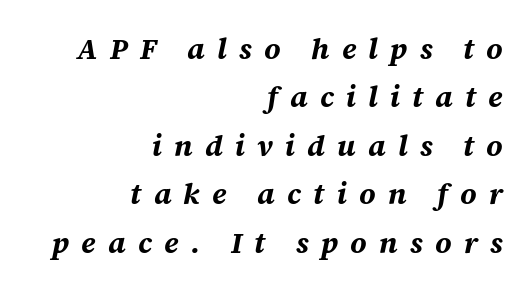
Q: Is the text bold? A: Yes.
Q: Is the text italic (slanted)? A: Yes, it leans right by about 12 degrees.
Q: Is the text underlined? A: No.
Q: How is the paragraph aligned? A: Right-aligned.
Q: Is the spacing between letters normal or unusually wide? A: Unusually wide.
Q: Is the spacing between lines tight, normal or loose? A: Normal.
Q: Width (condensed, normal, or wide)? A: Normal.
Q: Stroke contrast? A: Medium.
Q: x-height? A: Large.
Q: Monospaced? A: No.
